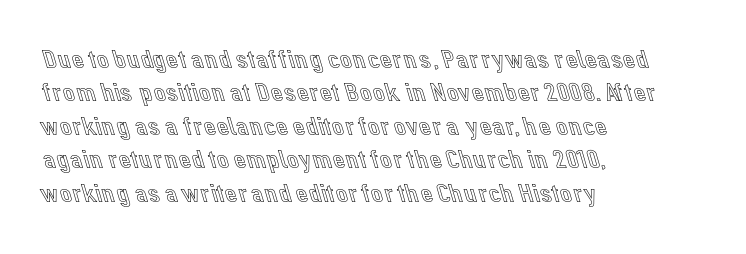
Q: Is the text italic (slanted)? A: Yes.
Q: Is the text underlined? A: No.
Q: How is the paragraph aligned? A: Left-aligned.
Q: Is the spacing between letters normal or unusually wide? A: Normal.
